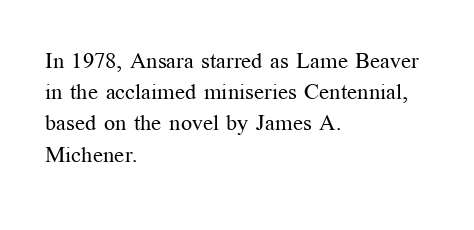
Every row of glyphs begins at an identical x-position on the left. The typesetting does not lean heavy: it is not bold. One glance says typical: line gaps are just what's usual. Underlining? Definitely not there.
